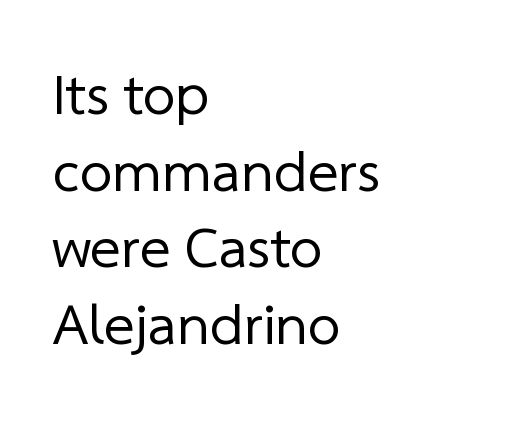
{"serif": "no", "bold": "no", "weight": "regular", "width": "normal", "stroke_contrast": "low", "x_height": "medium", "monospaced": "no", "underline": "no", "align": "left", "line_spacing": "normal", "line_spacing_ratio": 1.32, "letter_spacing": "normal", "letter_spacing_em": 0.0, "glyph_px": 58}
